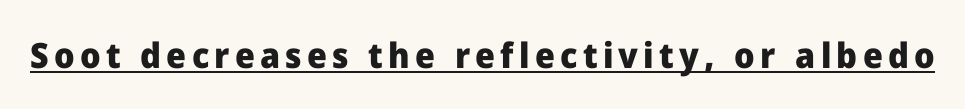
Q: Is the text bold? A: Yes.
Q: Is the text italic (slanted)? A: No, it is upright.
Q: Is the typeface a serif or a sans-serif typeface? A: Sans-serif.
Q: Is the text underlined? A: Yes.
Q: Width (condensed, normal, or wide)? A: Normal.
Q: Stroke contrast? A: Low.
Q: x-height? A: Medium.
Q: Monospaced? A: No.
